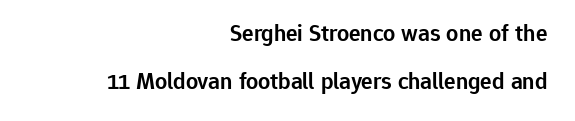
How are the letters spaced? Ordinarily, with no added tracking. Does the lettering tilt? It doesn't — this is upright. The rag falls on the left side of this text block. Weight: semibold (demi). Widely set lines give the paragraph a tall, airy silhouette.
